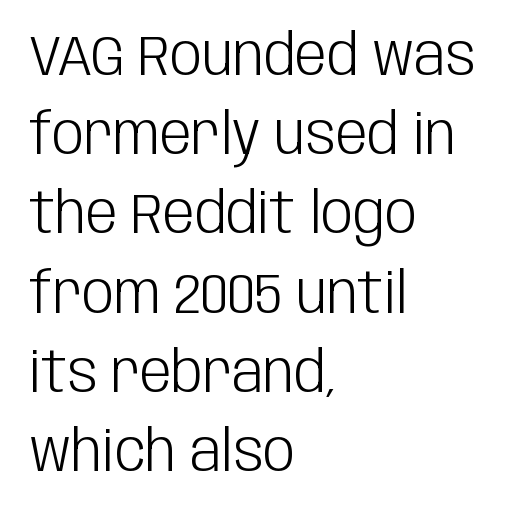
{"serif": "no", "italic": "no", "bold": "no", "weight": "light", "width": "condensed", "stroke_contrast": "low", "x_height": "large", "monospaced": "no", "underline": "no", "align": "left", "line_spacing": "normal", "line_spacing_ratio": 1.39, "letter_spacing": "normal", "letter_spacing_em": 0.0, "glyph_px": 57}
